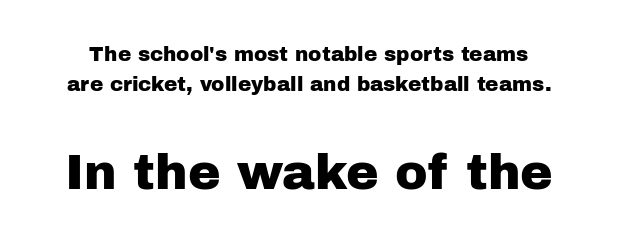
The image shows 49 px sans-serif type, upright; set normal line spacing (1.48x), normal letter spacing, not underlined; the second (bottom) block is 2.45x larger; low stroke contrast and a medium x-height.
